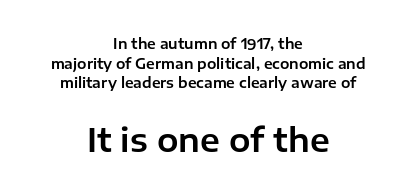
{"serif": "no", "italic": "no", "width": "normal", "stroke_contrast": "low", "x_height": "medium", "monospaced": "no", "underline": "no", "align": "center", "line_spacing": "normal", "line_spacing_ratio": 1.41, "letter_spacing": "normal", "letter_spacing_em": 0.0, "larger_block": "second", "size_ratio": 2.29, "glyph_px": 32}
